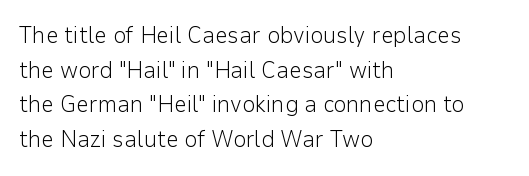
{"italic": "no", "bold": "no", "underline": "no", "align": "left", "line_spacing": "normal", "line_spacing_ratio": 1.51, "letter_spacing": "normal", "letter_spacing_em": 0.0, "glyph_px": 23}
